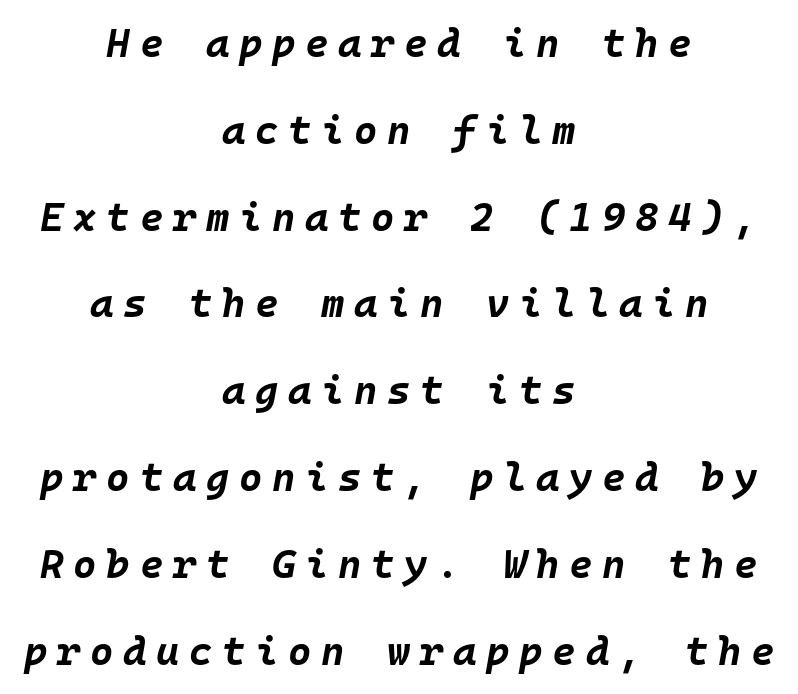
Q: Is the text bold? A: Yes.
Q: Is the text italic (slanted)? A: Yes, it leans right by about 10 degrees.
Q: Is the text underlined? A: No.
Q: How is the paragraph aligned? A: Centered.
Q: Is the spacing between letters normal or unusually wide? A: Unusually wide.
Q: Is the spacing between lines tight, normal or loose? A: Loose.
Q: Width (condensed, normal, or wide)? A: Normal.
Q: Stroke contrast? A: Low.
Q: x-height? A: Large.
Q: Monospaced? A: Yes.
